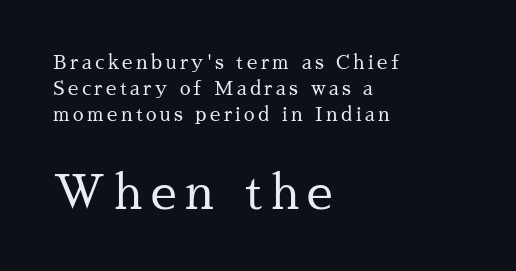
This sample has the flowing, uneven cadence of proportional lettering. Students, observe: this is what conventionally led text looks like. Italic: no, the glyphs are upright roman. The face looks like a standard text weight, possibly lighter. Visually the block forms a straight wall on the left and a jagged coastline on the right. What kind of face is this? One with serifs.
